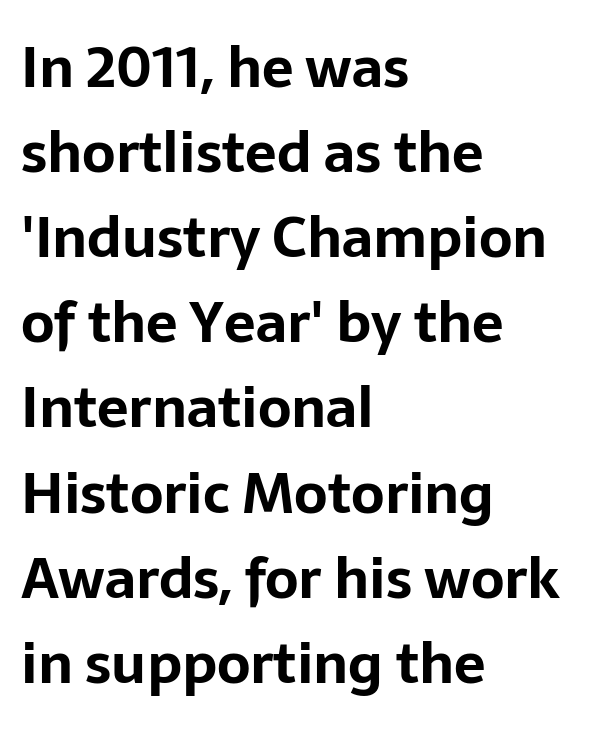
The image shows 56 px bold sans-serif type, upright; set left-aligned, normal line spacing (1.52x), normal letter spacing, not underlined; low stroke contrast and a medium x-height.
